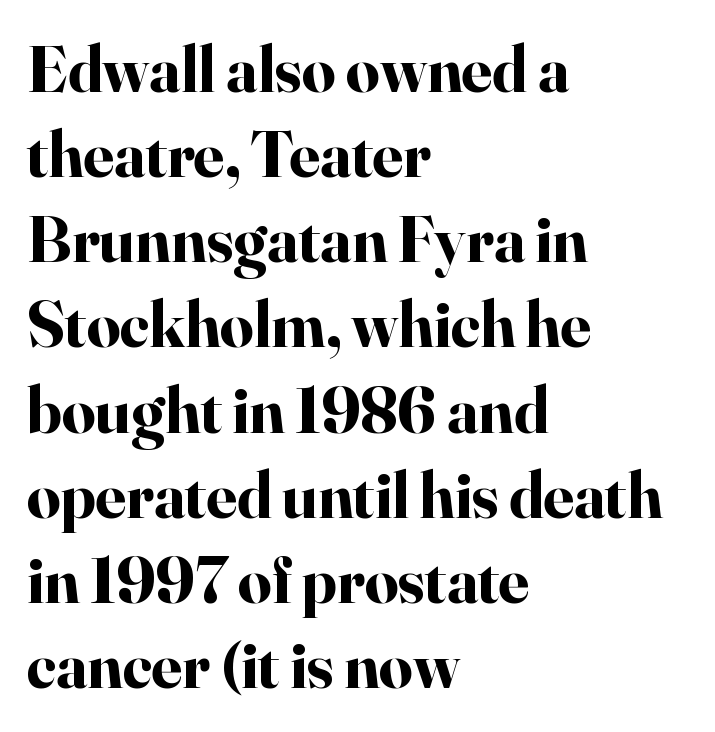
Q: Is the text bold? A: Yes.
Q: Is the text italic (slanted)? A: No, it is upright.
Q: Is the typeface a serif or a sans-serif typeface? A: Serif.
Q: Is the text underlined? A: No.
Q: How is the paragraph aligned? A: Left-aligned.
Q: Is the spacing between letters normal or unusually wide? A: Normal.
Q: Is the spacing between lines tight, normal or loose? A: Normal.
Q: Width (condensed, normal, or wide)? A: Normal.
Q: Stroke contrast? A: High.
Q: x-height? A: Small.
Q: Monospaced? A: No.
